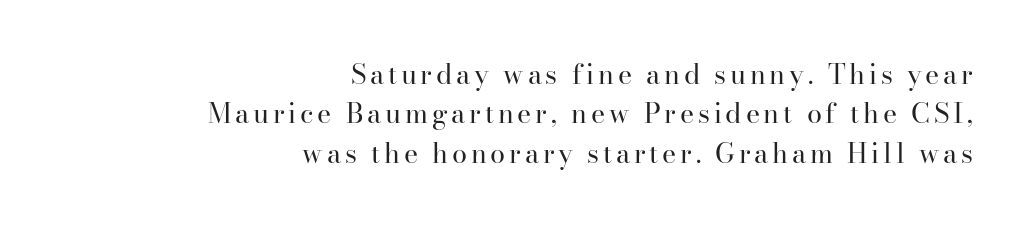
Q: Is the text bold? A: No.
Q: Is the text italic (slanted)? A: No, it is upright.
Q: Is the text underlined? A: No.
Q: How is the paragraph aligned? A: Right-aligned.
Q: Is the spacing between lines tight, normal or loose? A: Normal.
